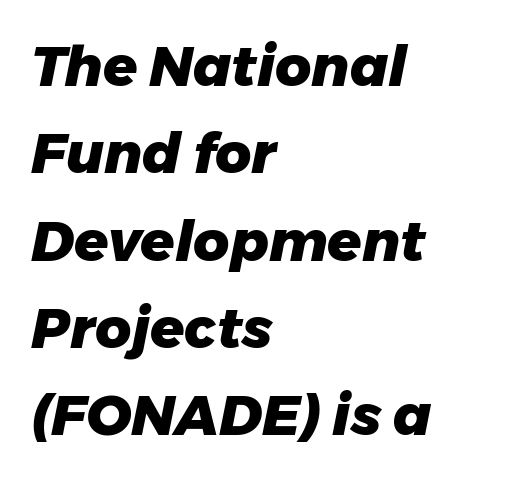
The image shows 56 px heavy type, italic (leaning right); set left-aligned, normal line spacing (1.56x), normal letter spacing, not underlined; low stroke contrast and a medium x-height.
